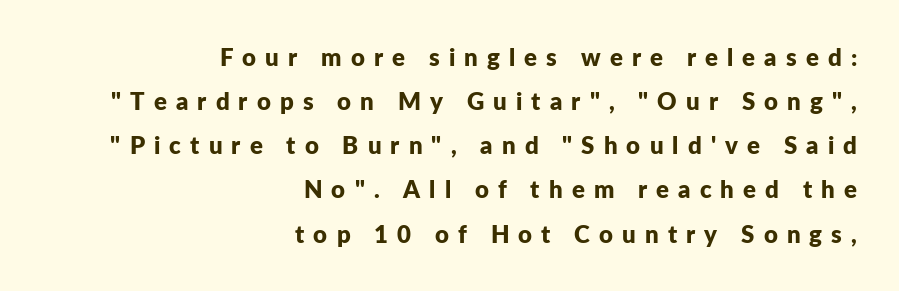
{"italic": "no", "bold": "yes", "underline": "no", "align": "right", "line_spacing_ratio": 1.84, "letter_spacing": "wide", "letter_spacing_em": 0.38, "glyph_px": 24}
